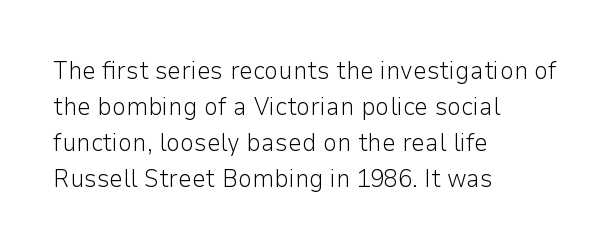
Q: Is the text bold? A: No.
Q: Is the text italic (slanted)? A: No, it is upright.
Q: Is the text underlined? A: No.
Q: How is the paragraph aligned? A: Left-aligned.
Q: Is the spacing between letters normal or unusually wide? A: Normal.
Q: Is the spacing between lines tight, normal or loose? A: Normal.
